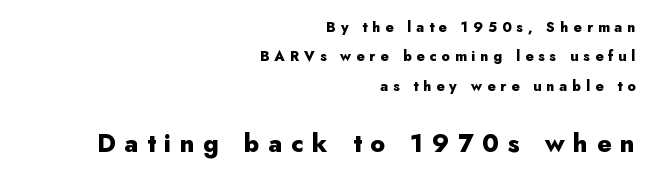
Q: Is the text bold? A: Yes.
Q: Is the text italic (slanted)? A: No, it is upright.
Q: Is the text underlined? A: No.
Q: How is the paragraph aligned? A: Right-aligned.
Q: Is the spacing between letters normal or unusually wide? A: Unusually wide.
Q: Is the spacing between lines tight, normal or loose? A: Loose.
Q: Which block of text is set in a larger size, the first (top) or the second (bottom)? A: The second (bottom) one.
